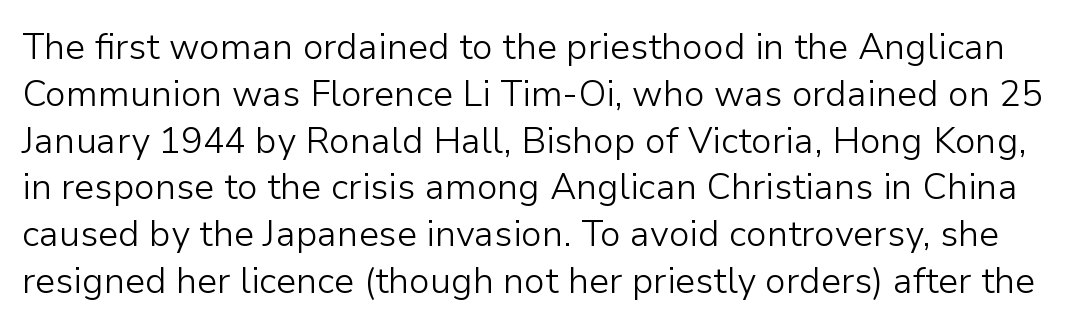
The image shows 36 px light sans-serif type, upright; set normal line spacing (1.3x), normal letter spacing, not underlined; low stroke contrast and a medium x-height.
